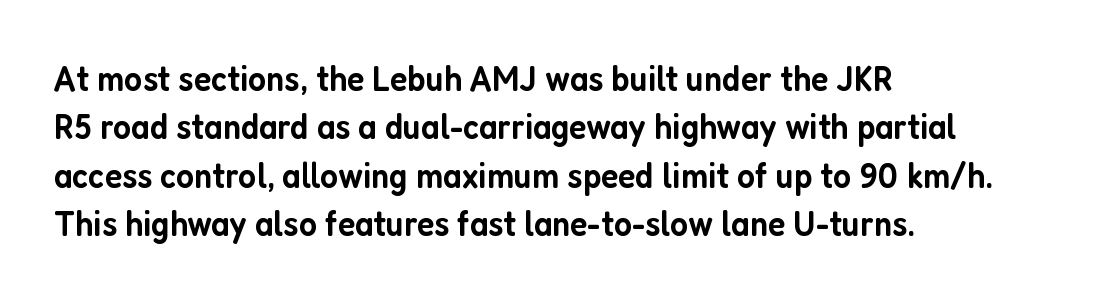
The image shows 37 px semibold, condensed sans-serif type, upright; set left-aligned, normal line spacing (1.31x), normal letter spacing, not underlined; low stroke contrast and a medium x-height.
